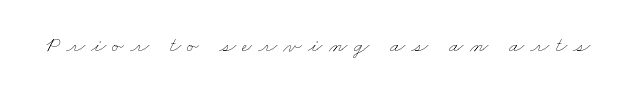
The letters look calm and open, with moderate or lighter stems. Clear beneath every line of the passage. The face used here is rendered with a markedly widened letterfit.
